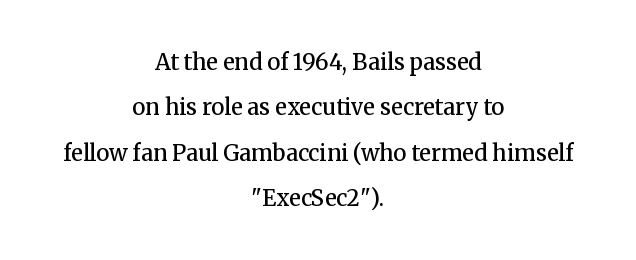
{"italic": "no", "bold": "semi", "underline": "no", "align": "center", "line_spacing": "loose", "line_spacing_ratio": 2.06, "letter_spacing": "normal", "letter_spacing_em": 0.0, "glyph_px": 22}
